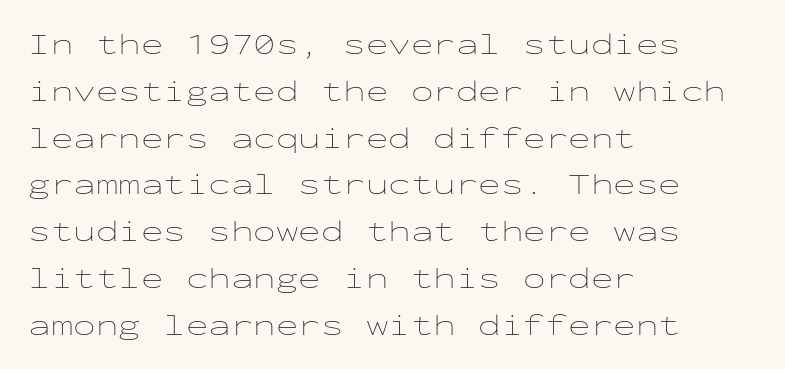
{"italic": "no", "bold": "no", "weight": "thin", "width": "wide", "stroke_contrast": "low", "x_height": "medium", "monospaced": "yes", "underline": "no", "align": "left", "line_spacing": "normal", "line_spacing_ratio": 1.56, "letter_spacing": "normal", "letter_spacing_em": 0.0, "glyph_px": 30}
